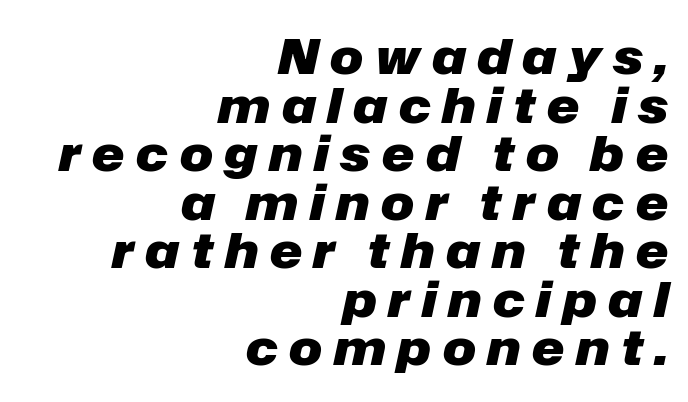
{"italic": "yes", "lean": "right", "slant_degrees": 12, "bold": "yes", "weight": "heavy", "width": "normal", "stroke_contrast": "low", "x_height": "medium", "monospaced": "no", "underline": "no", "align": "right", "line_spacing": "tight", "line_spacing_ratio": 0.99, "letter_spacing": "wide", "letter_spacing_em": 0.24, "glyph_px": 49}
